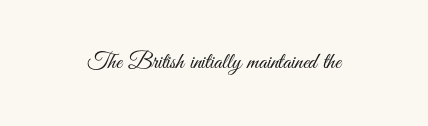
Q: Is the text bold? A: No.
Q: Is the text italic (slanted)? A: Yes.
Q: Is the text underlined? A: No.
Q: Is the spacing between letters normal or unusually wide? A: Normal.
